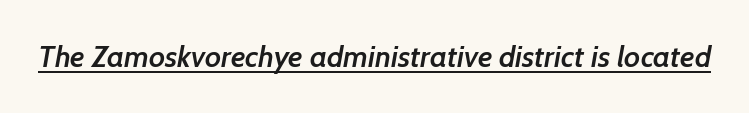
Q: Is the text bold? A: Semi-bold.
Q: Is the typeface a serif or a sans-serif typeface? A: Sans-serif.
Q: Is the text underlined? A: Yes.
Q: Is the spacing between letters normal or unusually wide? A: Normal.
Q: Width (condensed, normal, or wide)? A: Normal.
Q: Stroke contrast? A: Low.
Q: x-height? A: Medium.
Q: Monospaced? A: No.
